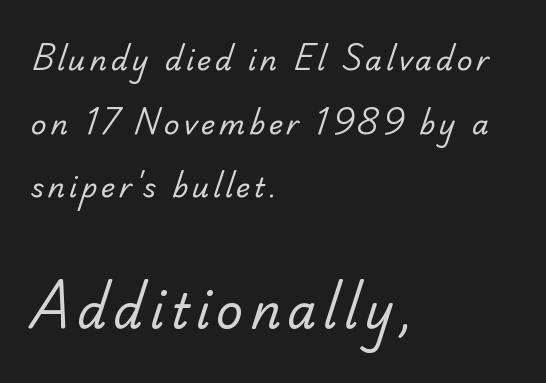
Looks like regular typesetting: each glyph gets only the width it needs. Widely set lines give the paragraph a tall, airy silhouette. The rendering shows small feet on the letterforms — a serif design. Caption: upper text group reduced, lower text group enlarged. The font is comparable to plain body text, perhaps lighter.
